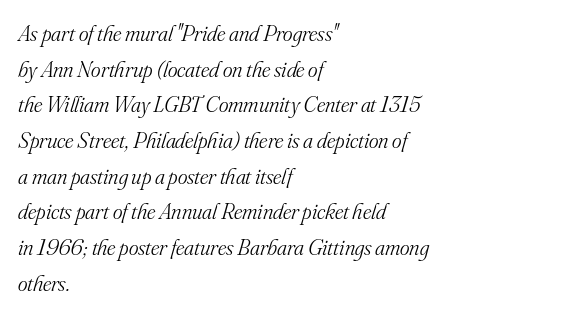
{"italic": "yes", "lean": "right", "slant_degrees": 16, "bold": "no", "underline": "no", "align": "left", "line_spacing": "normal", "line_spacing_ratio": 1.55, "letter_spacing": "normal", "letter_spacing_em": 0.0, "glyph_px": 23}
